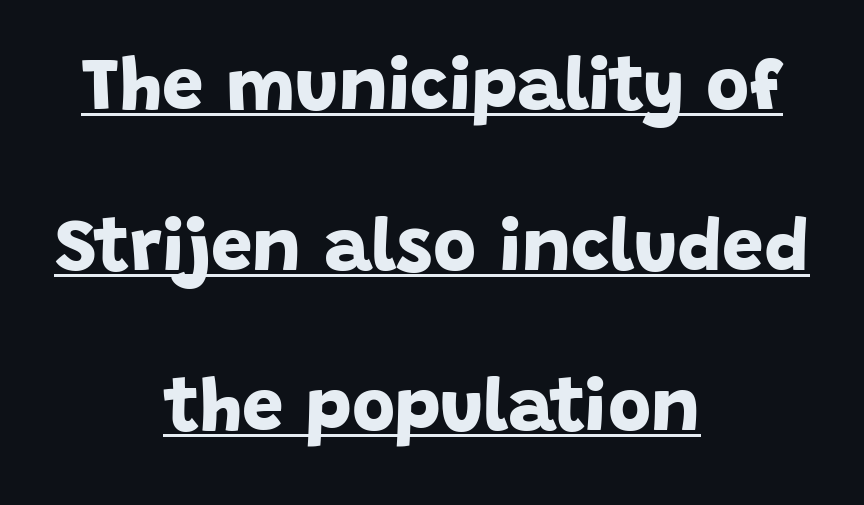
{"serif": "no", "bold": "yes", "weight": "bold", "width": "normal", "stroke_contrast": "low", "x_height": "large", "monospaced": "no", "underline": "yes", "align": "center", "line_spacing": "loose", "line_spacing_ratio": 2.17, "letter_spacing": "normal", "letter_spacing_em": 0.0, "glyph_px": 74}
